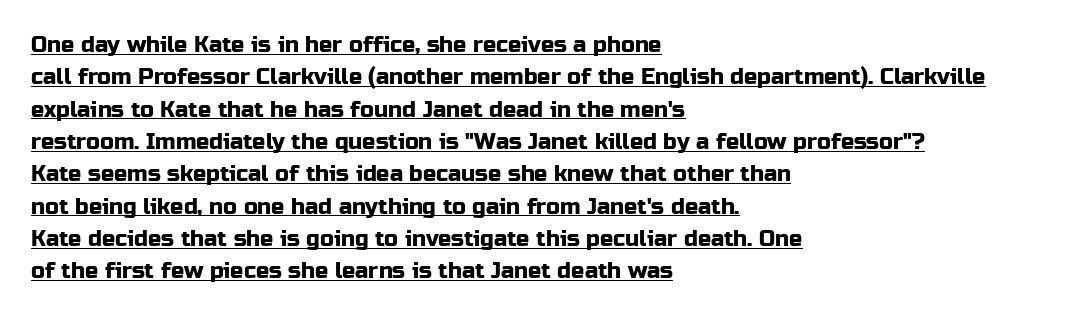
Inter-character spacing is left at the font's built-in metrics. A typographer would call this underscored text. Which margin do the lines hug? The left one — the right edge is uneven. Does the lettering tilt? It doesn't — this is upright.
